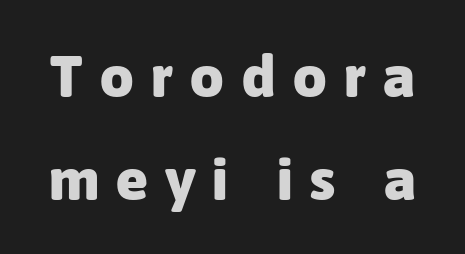
{"serif": "no", "italic": "no", "bold": "yes", "weight": "heavy", "width": "normal", "stroke_contrast": "low", "x_height": "medium", "monospaced": "no", "underline": "no", "line_spacing_ratio": 1.74, "letter_spacing": "wide", "letter_spacing_em": 0.3, "glyph_px": 59}
